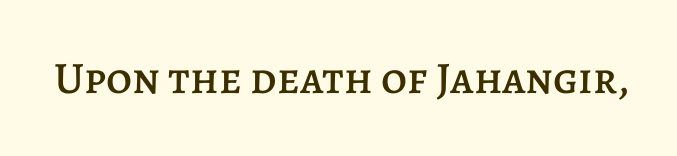
Q: Is the text italic (slanted)? A: No, it is upright.
Q: Is the text underlined? A: No.
Q: Is the spacing between letters normal or unusually wide? A: Normal.
Q: Width (condensed, normal, or wide)? A: Normal.
Q: Stroke contrast? A: Low.
Q: x-height? A: Large.
Q: Monospaced? A: No.
